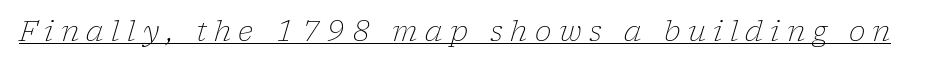
{"serif": "yes", "italic": "yes", "lean": "right", "slant_degrees": 17, "bold": "no", "weight": "light", "width": "normal", "stroke_contrast": "low", "x_height": "medium", "monospaced": "no", "underline": "yes", "letter_spacing": "wide", "letter_spacing_em": 0.26, "glyph_px": 28}
